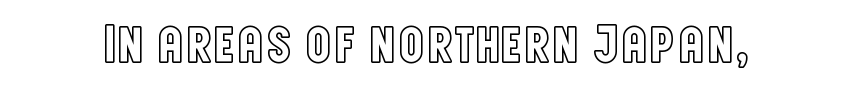
Q: Is the text italic (slanted)? A: No, it is upright.
Q: Is the text underlined? A: No.
Q: Is the spacing between letters normal or unusually wide? A: Normal.
Q: Width (condensed, normal, or wide)? A: Condensed.
Q: x-height? A: Large.
Q: Monospaced? A: No.
